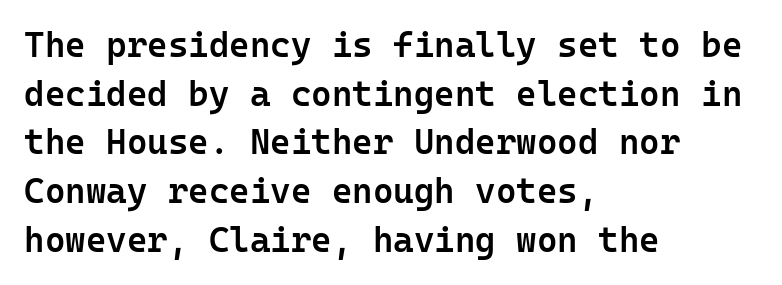
The image shows 35 px semibold sans-serif type, upright, monospaced; set left-aligned, normal line spacing (1.39x), normal letter spacing, not underlined; low stroke contrast and a medium x-height.
